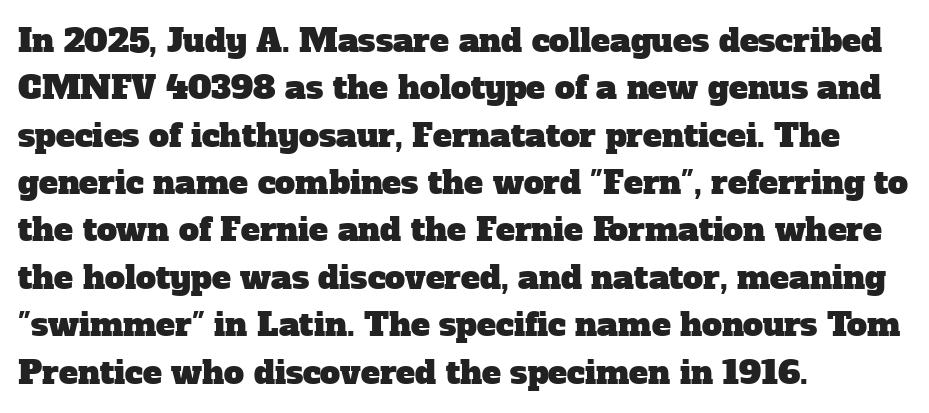
The image shows 32 px serif type; set left-aligned, normal line spacing (1.48x), normal letter spacing, not underlined; low stroke contrast and a medium x-height.
